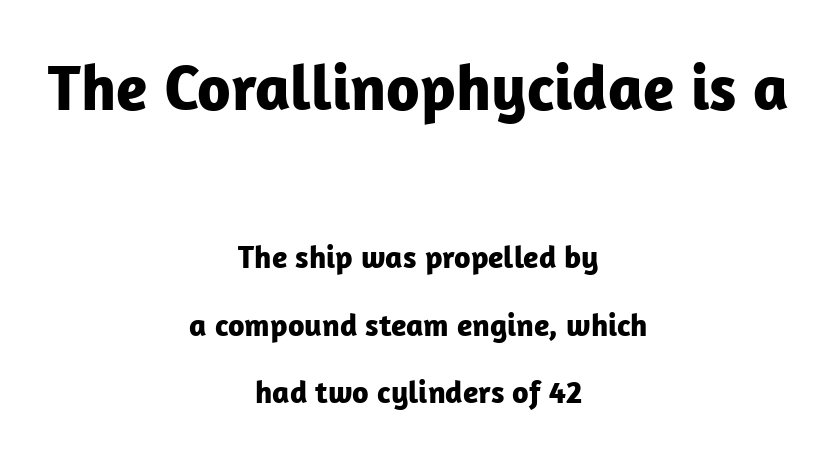
{"serif": "no", "italic": "no", "bold": "yes", "weight": "bold", "width": "normal", "stroke_contrast": "low", "x_height": "medium", "monospaced": "no", "underline": "no", "align": "center", "line_spacing": "loose", "line_spacing_ratio": 2.12, "letter_spacing": "normal", "letter_spacing_em": 0.0, "larger_block": "first", "size_ratio": 2.03, "glyph_px": 65}
